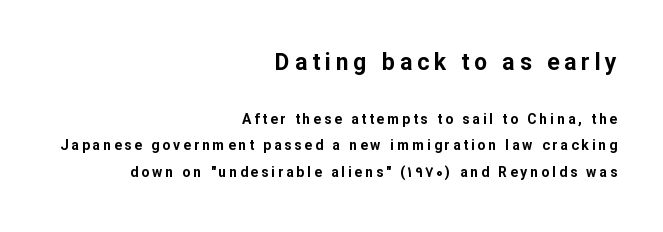
Display-style spreading of the glyphs; the letterfit is very open. Two sizes are in play, and the larger belongs to the first block. Leading: increased. Which margin do the lines hug? The right one — the left edge is uneven. When letters stand straight like this, we call the style roman or upright.
